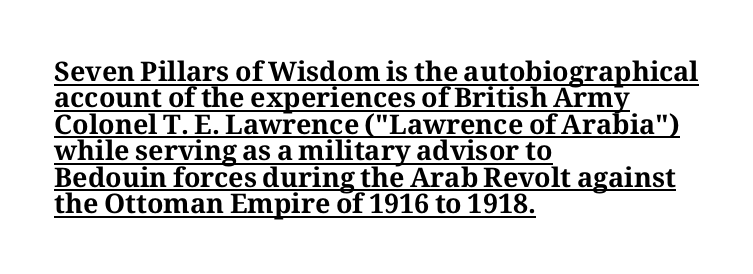
{"italic": "no", "bold": "yes", "underline": "yes", "align": "left", "line_spacing": "tight", "line_spacing_ratio": 0.98, "letter_spacing": "normal", "letter_spacing_em": 0.0, "glyph_px": 27}
